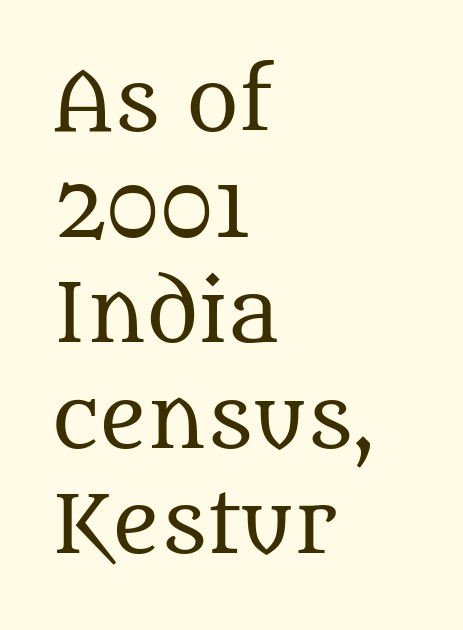
Q: Is the text bold? A: No.
Q: Is the text italic (slanted)? A: No, it is upright.
Q: Is the typeface a serif or a sans-serif typeface? A: Serif.
Q: Is the text underlined? A: No.
Q: How is the paragraph aligned? A: Left-aligned.
Q: Is the spacing between letters normal or unusually wide? A: Normal.
Q: Is the spacing between lines tight, normal or loose? A: Normal.
Q: Width (condensed, normal, or wide)? A: Normal.
Q: Stroke contrast? A: Medium.
Q: x-height? A: Large.
Q: Monospaced? A: No.
